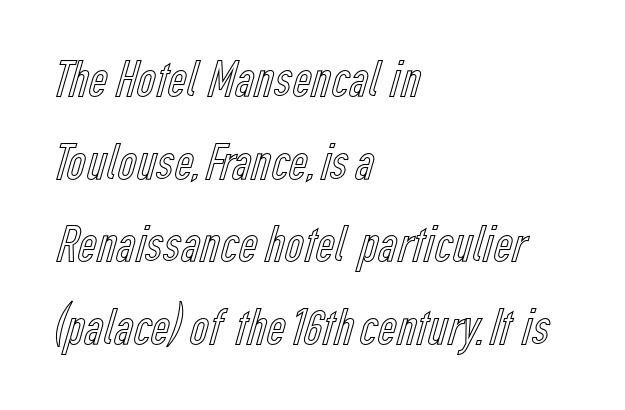
Here the designer chose a conventional face with non-uniform glyph widths. Students, note that the glyphs here touch the page at normal intervals. This rendering features lettering with no underline. If you measured baseline to baseline, you'd find a middling distance. Visually the block forms a straight wall on the left and a jagged coastline on the right.
